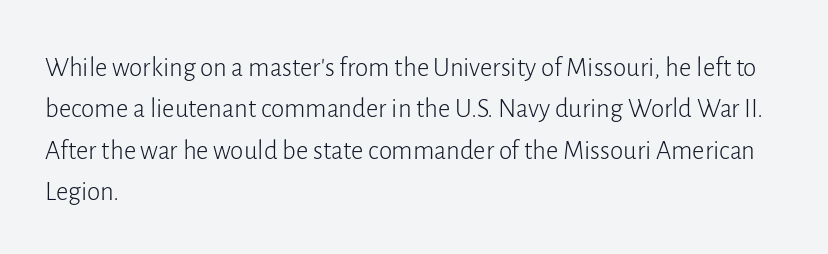
{"italic": "no", "bold": "no", "underline": "no", "align": "left", "line_spacing": "normal", "line_spacing_ratio": 1.53, "letter_spacing": "normal", "letter_spacing_em": 0.0, "glyph_px": 27}
